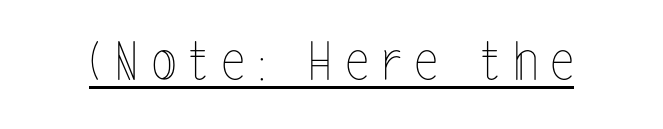
This sample carries an underscore along the baseline area. Tall strokes in this sample are plumb rather than angled. The gaps between neighbouring characters are conspicuously large. A typesetter would call this proportional, since set widths differ per character. No letter is thick-stroked: the sample isn't bold.
